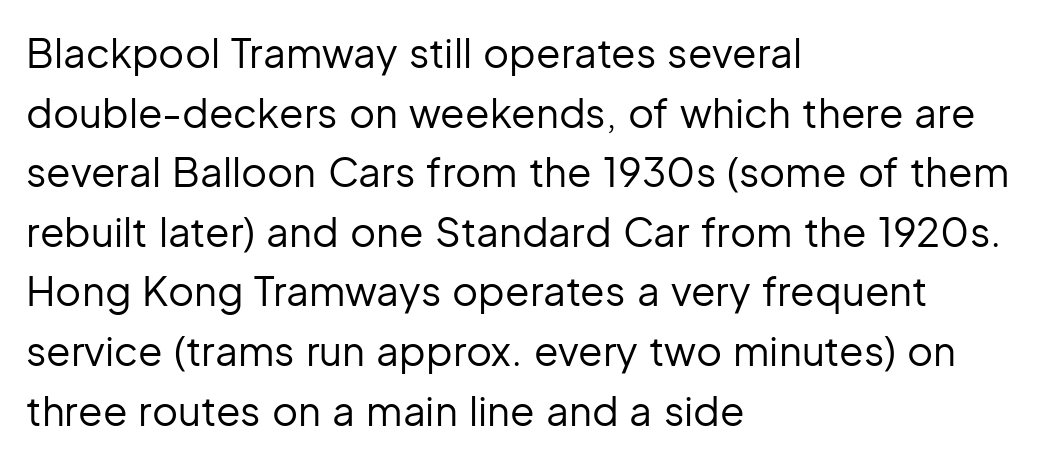
{"serif": "no", "italic": "no", "bold": "no", "weight": "regular", "width": "normal", "stroke_contrast": "low", "x_height": "medium", "monospaced": "no", "underline": "no", "align": "left", "line_spacing": "normal", "line_spacing_ratio": 1.49, "letter_spacing": "normal", "letter_spacing_em": 0.0, "glyph_px": 40}
